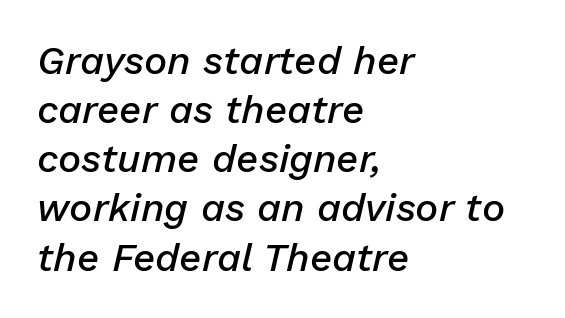
Glance below the letters and you will spot only blank space. Is the block centered? No — it sits flush against the left margin. Compared with ordinary roman type, these characters are visibly tilted. This sample keeps an unexceptional amount of space between lines.
